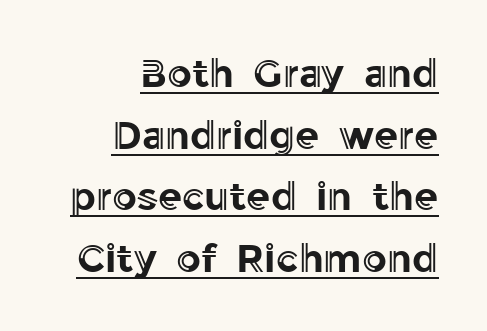
The image shows 39 px text type, upright; set right-aligned, normal line spacing (1.58x), normal letter spacing, underlined; a medium x-height.
